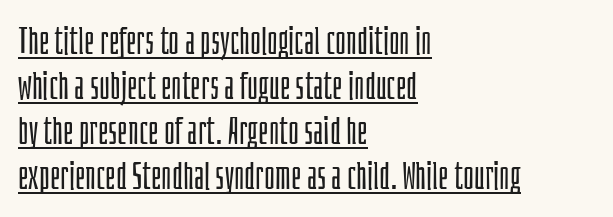
{"serif": "no", "italic": "no", "bold": "no", "weight": "light", "width": "condensed", "stroke_contrast": "low", "x_height": "large", "monospaced": "no", "underline": "yes", "align": "left", "line_spacing_ratio": 1.22, "letter_spacing": "normal", "letter_spacing_em": 0.0, "glyph_px": 37}
